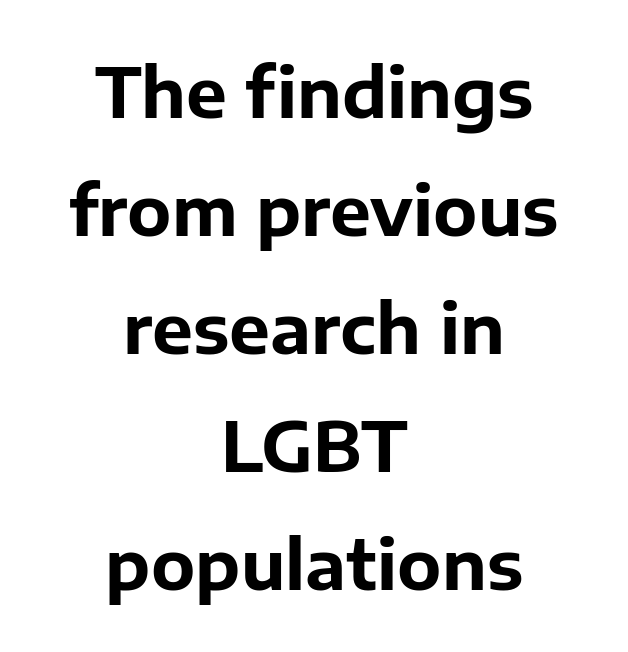
The image shows 69 px bold sans-serif type, upright; set centered, line spacing 1.71x, normal letter spacing, not underlined; low stroke contrast and a medium x-height.
